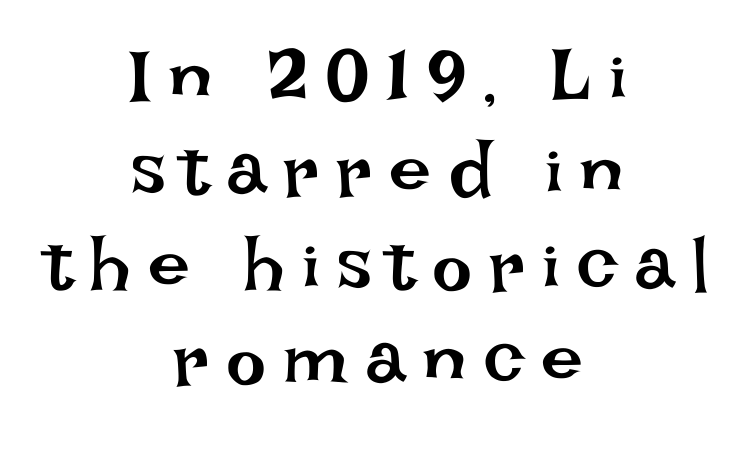
The image shows 75 px regular-weight type, upright; set centered, normal line spacing (1.26x), unusually wide letter spacing (+0.23 em), not underlined; low stroke contrast and a large x-height.
